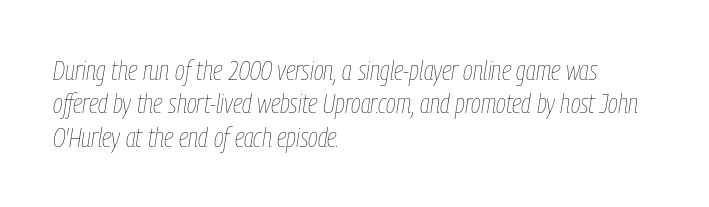
The text block is weighted toward the left margin, trailing off unevenly rightward. Each word holds together tightly as a unit, with standard inter-letter gaps. Does the lettering tilt? It does — this is italic. Stem width sits at or under what a default text font uses. Type without underlining.
